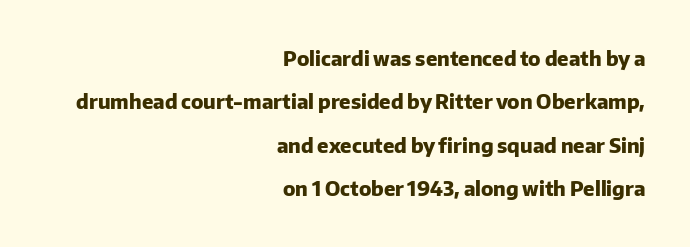
Q: Is the text bold? A: Yes.
Q: Is the text italic (slanted)? A: No, it is upright.
Q: Is the text underlined? A: No.
Q: How is the paragraph aligned? A: Right-aligned.
Q: Is the spacing between letters normal or unusually wide? A: Normal.
Q: Is the spacing between lines tight, normal or loose? A: Loose.
